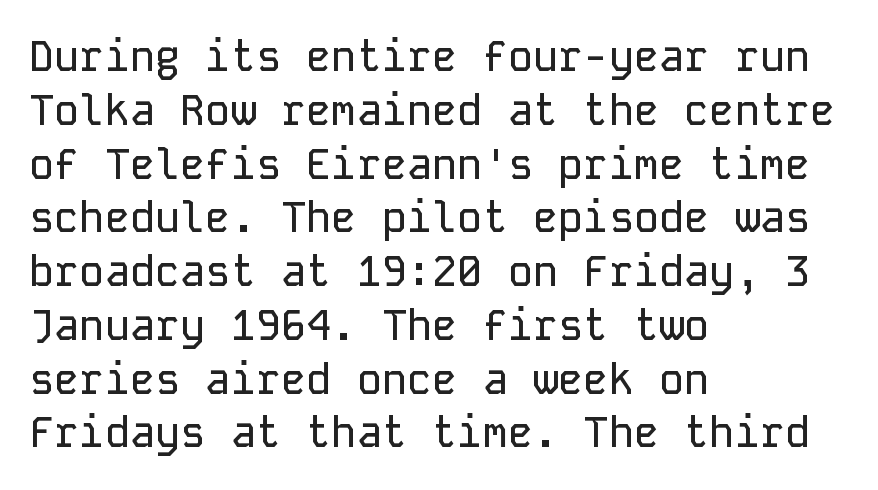
Q: Is the text italic (slanted)? A: No, it is upright.
Q: Is the typeface a serif or a sans-serif typeface? A: Sans-serif.
Q: Is the text underlined? A: No.
Q: How is the paragraph aligned? A: Left-aligned.
Q: Is the spacing between letters normal or unusually wide? A: Normal.
Q: Is the spacing between lines tight, normal or loose? A: Normal.
Q: Width (condensed, normal, or wide)? A: Normal.
Q: Stroke contrast? A: Low.
Q: x-height? A: Medium.
Q: Monospaced? A: Yes.
